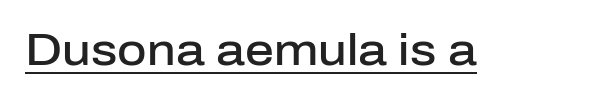
Q: Is the text bold? A: Semi-bold.
Q: Is the text italic (slanted)? A: No, it is upright.
Q: Is the typeface a serif or a sans-serif typeface? A: Sans-serif.
Q: Is the text underlined? A: Yes.
Q: Is the spacing between letters normal or unusually wide? A: Normal.
Q: Width (condensed, normal, or wide)? A: Normal.
Q: Stroke contrast? A: Low.
Q: x-height? A: Medium.
Q: Monospaced? A: No.
